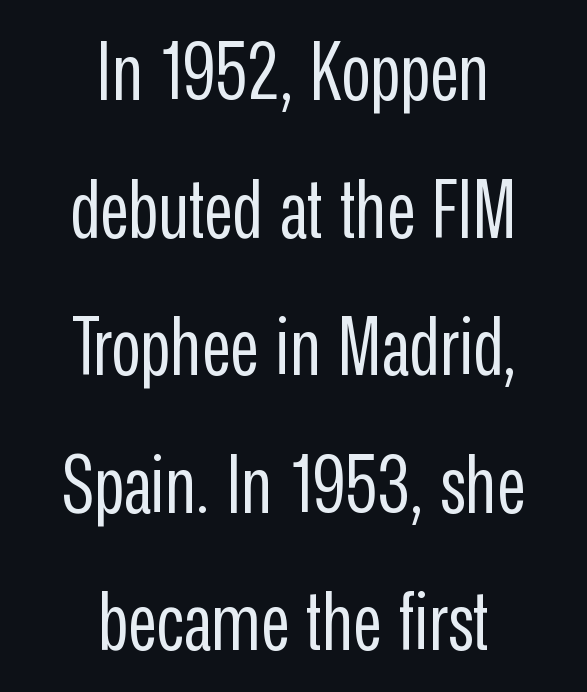
The image shows 80 px regular-weight, condensed sans-serif type, upright; set centered, line spacing 1.72x, normal letter spacing, not underlined; low stroke contrast and a medium x-height.
